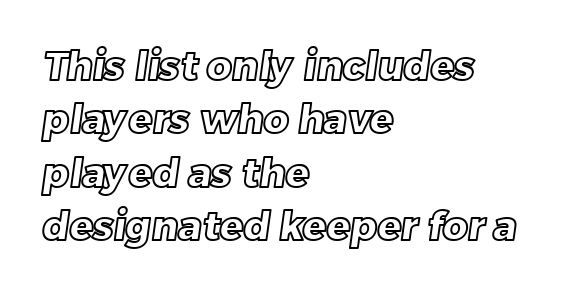
Character widths vary here, with narrow letters taking less room than wide ones. The rag falls on the right side of this text block. The letters sit at their default tracking, neither squeezed nor spread. The block of text has a typical density, with ordinary space between rows. Each row of text sits above clean, open space.
